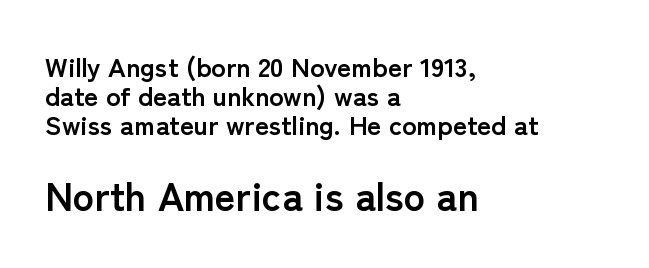
The lines are quadded left. No extra tracking has been applied to these lines. Letters rest on an invisible, unmarked baseline. Stroke terminals: plain, sans-serif. Caption: upper text group reduced, lower text group enlarged. The lettering stays uniformly vertical, giving the passage a roman look.
